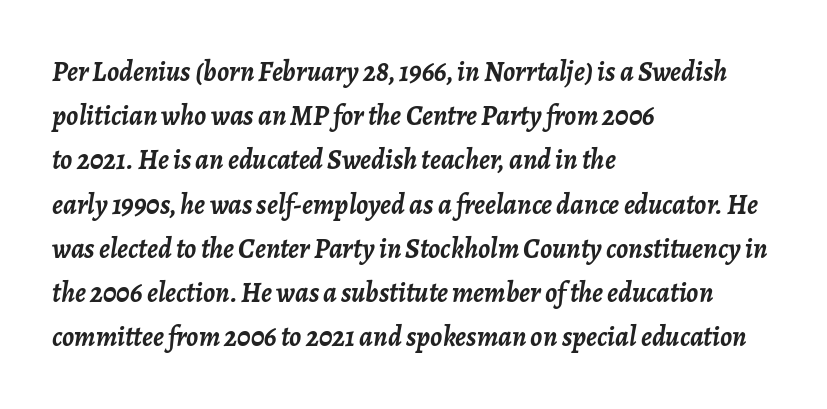
The image shows 28 px semibold type, italic (leaning right); set left-aligned, normal line spacing (1.58x), normal letter spacing, not underlined; low stroke contrast and a medium x-height.
